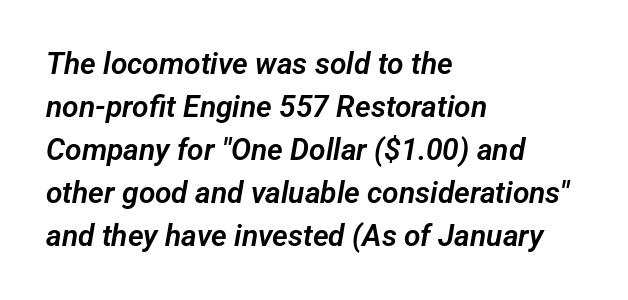
The typeface chosen for these lines omits serifs. Interline gaps are of average width in this sample. Quick note: underline off. The passage shown has conventional tracking throughout. One-word summary of the alignment: left. The letters advance in unequal steps, a hallmark of proportional type.
